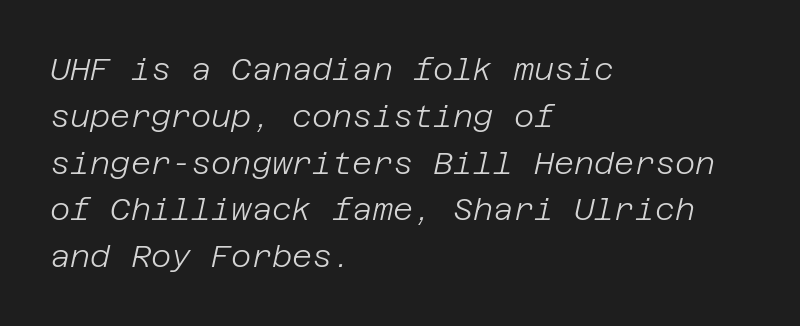
Q: Is the text bold? A: No.
Q: Is the text italic (slanted)? A: Yes, it leans right by about 12 degrees.
Q: Is the text underlined? A: No.
Q: How is the paragraph aligned? A: Left-aligned.
Q: Is the spacing between letters normal or unusually wide? A: Normal.
Q: Is the spacing between lines tight, normal or loose? A: Normal.
Q: Width (condensed, normal, or wide)? A: Normal.
Q: Stroke contrast? A: Low.
Q: x-height? A: Large.
